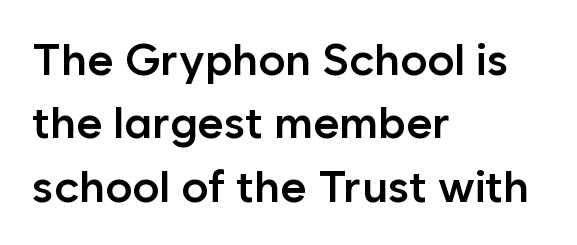
The face used here is proportionally spaced, like ordinary book or web type. The paragraph has a hard left edge and a soft right edge. The type family on display is of the sans-serif kind. Rule under the text: the space is simply empty.
